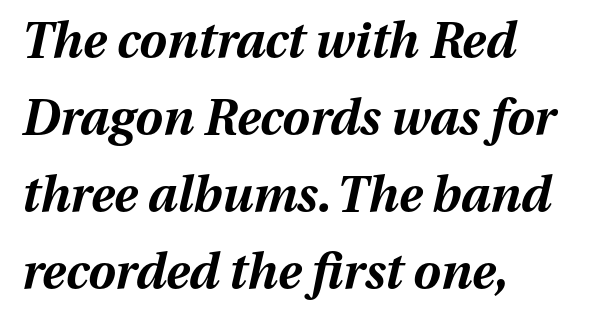
The image shows 49 px bold type, italic (leaning right); set left-aligned, normal line spacing (1.57x), normal letter spacing, not underlined; medium stroke contrast and a medium x-height.
